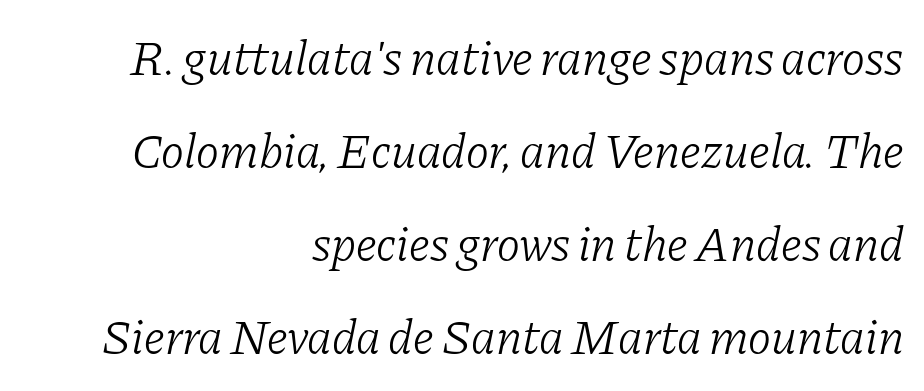
{"serif": "yes", "italic": "yes", "lean": "right", "slant_degrees": 11, "bold": "no", "weight": "light", "width": "normal", "stroke_contrast": "low", "x_height": "medium", "monospaced": "no", "underline": "no", "align": "right", "line_spacing": "loose", "line_spacing_ratio": 1.9, "letter_spacing": "normal", "letter_spacing_em": 0.0, "glyph_px": 49}
